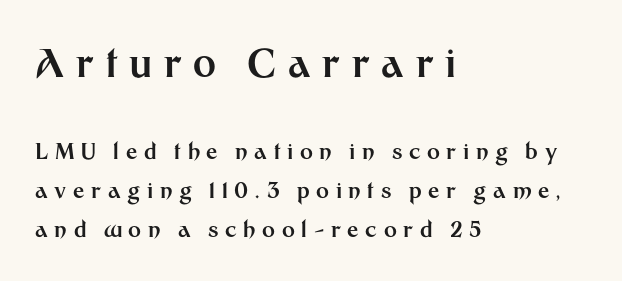
The font's upright variant was chosen for this text. Between one letter and the next there's a generous, obvious gap. Compared with an ordinary text face, these strokes are far heavier — a full bold. Character widths vary here, with narrow letters taking less room than wide ones. Does the bottom block carry the larger type? No, the top block does.
